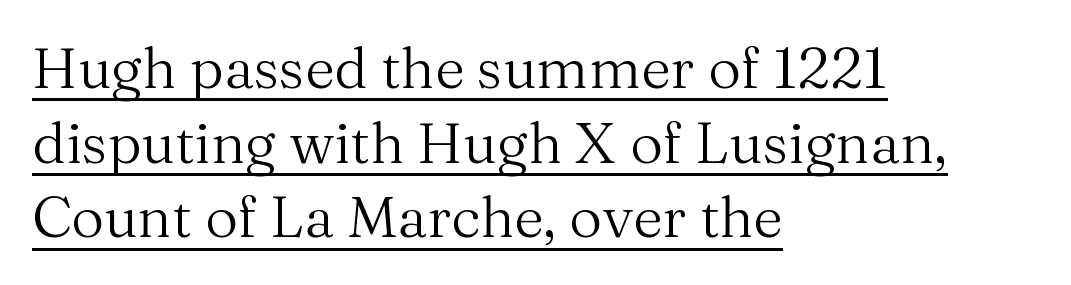
The image shows 57 px regular-weight serif type, upright; set left-aligned, normal line spacing (1.31x), normal letter spacing, underlined; medium stroke contrast and a medium x-height.
